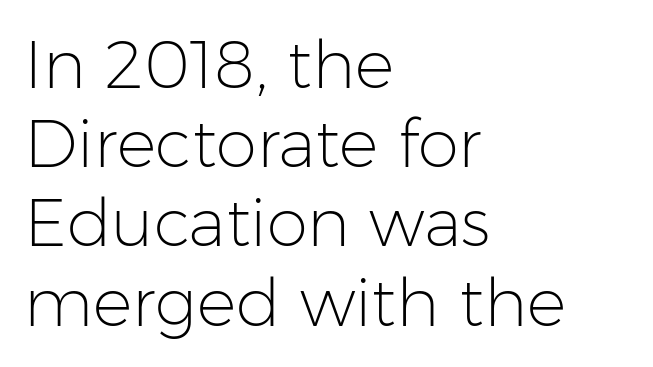
{"serif": "no", "italic": "no", "bold": "no", "weight": "light", "width": "normal", "stroke_contrast": "low", "x_height": "medium", "monospaced": "no", "underline": "no", "align": "left", "line_spacing_ratio": 1.2, "letter_spacing": "normal", "letter_spacing_em": 0.0, "glyph_px": 66}
